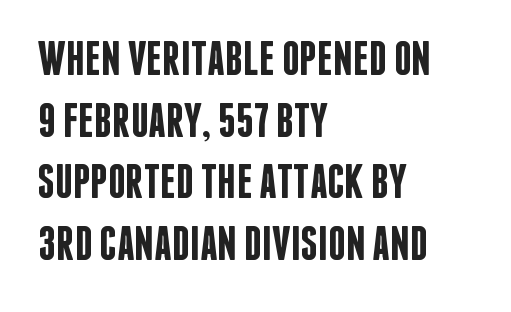
The letters advance in unequal steps, a hallmark of proportional type. Is there any slant? The stems are plumb. The leading is moderate, giving the passage an even texture. Descender tails drop into unmarked territory. Nope, no serifs anywhere on these letters.
